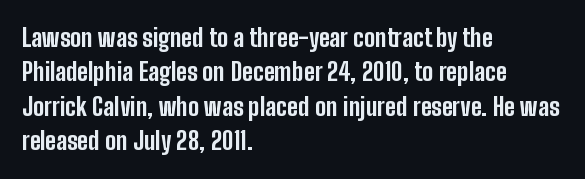
{"italic": "no", "bold": "yes", "underline": "no", "align": "left", "line_spacing": "normal", "line_spacing_ratio": 1.38, "letter_spacing": "normal", "letter_spacing_em": 0.0, "glyph_px": 25}
